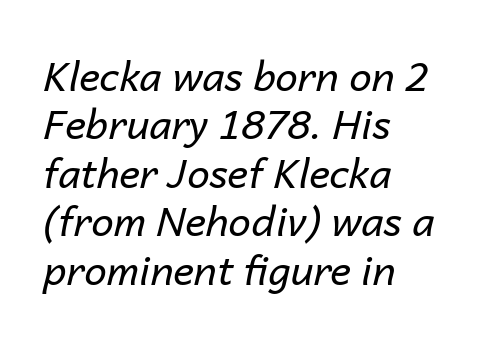
Here the glyphs are tracked normally, forming tight word shapes. Stems here are at most as thick as an everyday book face. The words here are not underlined. Every row of glyphs begins at an identical x-position on the left. You can tell it's italic because the verticals aren't actually vertical.
